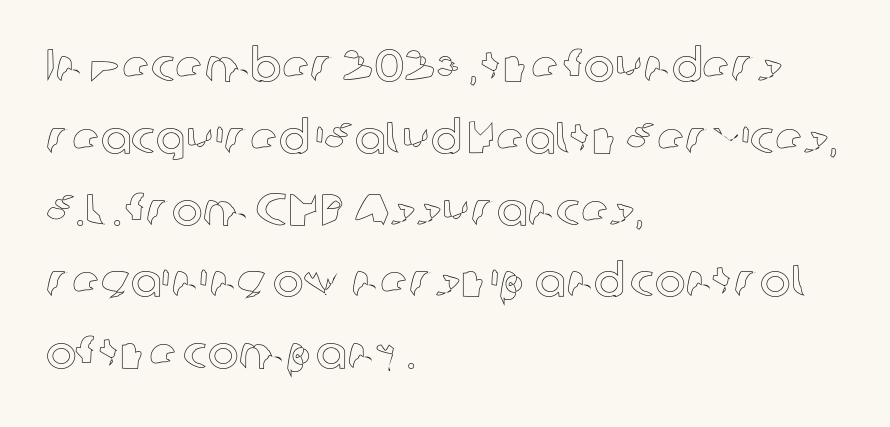
The image shows 46 px text type, upright; set left-aligned, normal line spacing (1.56x), normal letter spacing, not underlined; a medium x-height.
